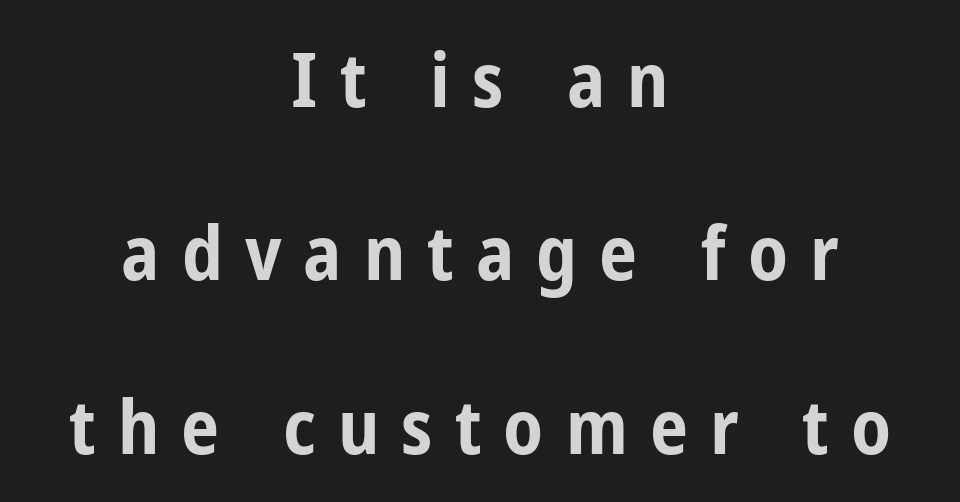
The image shows 76 px bold, condensed sans-serif type, upright; set centered, loose line spacing (2.28x), unusually wide letter spacing (+0.29 em), not underlined; low stroke contrast and a medium x-height.
